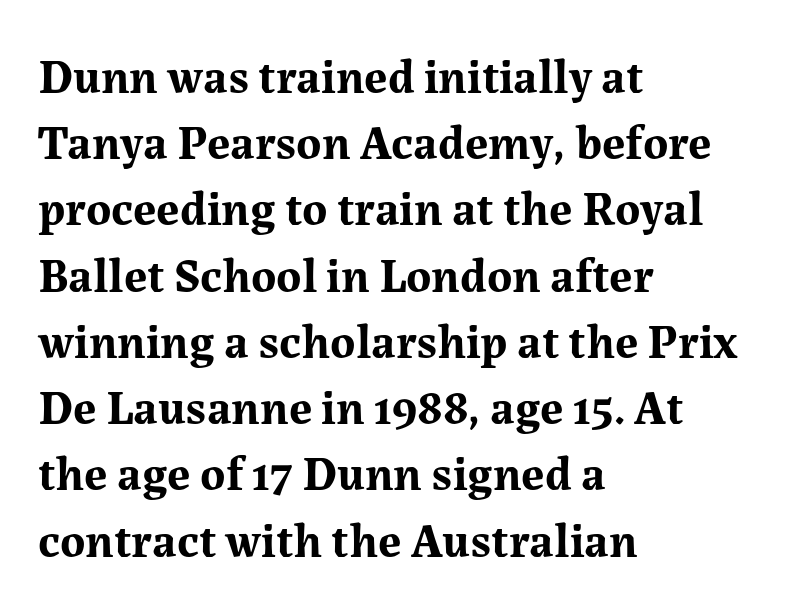
The image shows 48 px bold serif type, upright; set left-aligned, normal line spacing (1.38x), normal letter spacing, not underlined; medium stroke contrast and a medium x-height.
